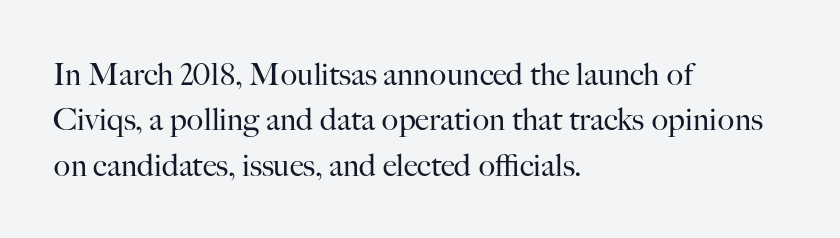
Q: Is the text bold? A: No.
Q: Is the text italic (slanted)? A: No, it is upright.
Q: Is the typeface a serif or a sans-serif typeface? A: Serif.
Q: Is the text underlined? A: No.
Q: How is the paragraph aligned? A: Left-aligned.
Q: Is the spacing between letters normal or unusually wide? A: Normal.
Q: Is the spacing between lines tight, normal or loose? A: Normal.
Q: Width (condensed, normal, or wide)? A: Normal.
Q: Stroke contrast? A: High.
Q: x-height? A: Small.
Q: Monospaced? A: No.
